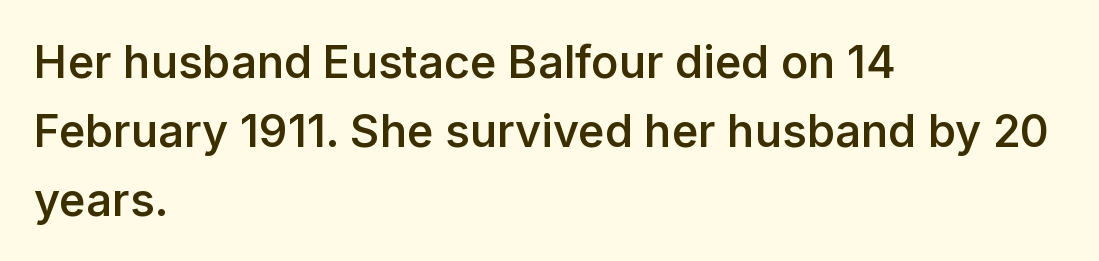
The image shows 45 px semibold sans-serif type, upright; set left-aligned, normal line spacing (1.53x), normal letter spacing, not underlined; low stroke contrast and a medium x-height.
